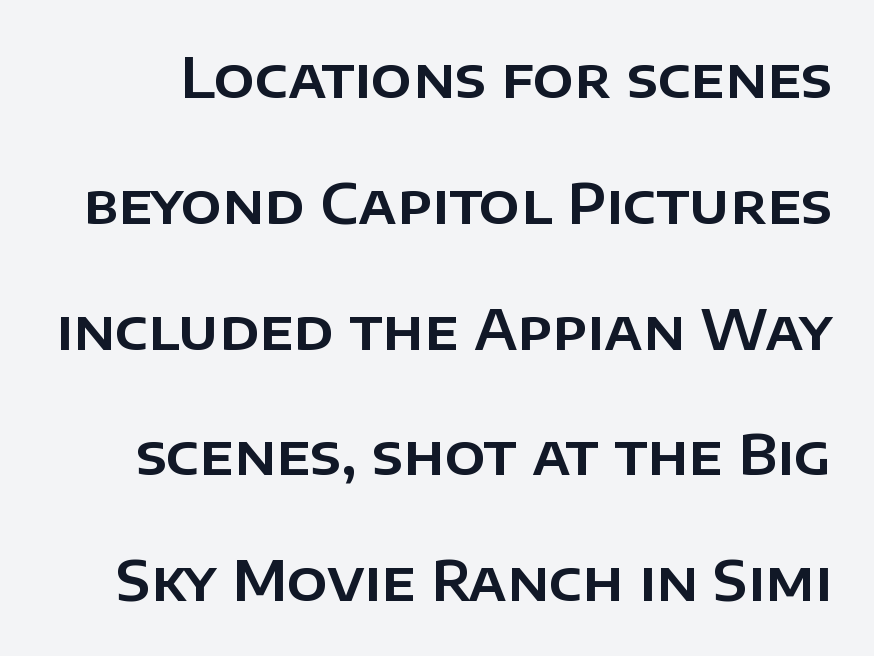
The image shows 54 px sans-serif type, upright; set loose line spacing (2.33x), normal letter spacing, not underlined; low stroke contrast and a large x-height.
